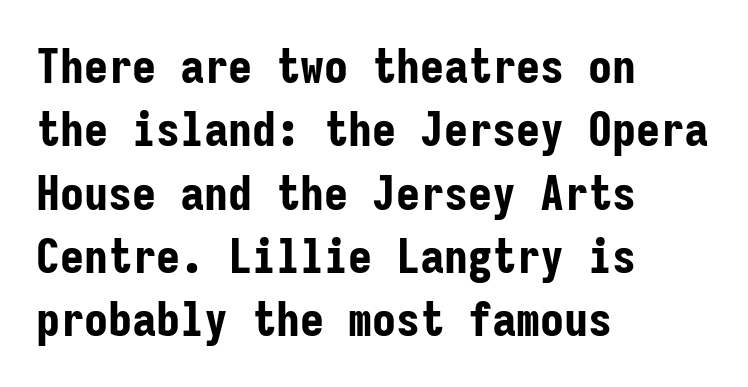
This rendering features lettering with no underline. The type is set solid horizontally, with unmodified tracking. On the weight axis this lands at bold, roughly 700. Summary of vertical rhythm: regular, with standard interline spacing. Teacher's note: observe the even left margin — that is flush-left alignment.
